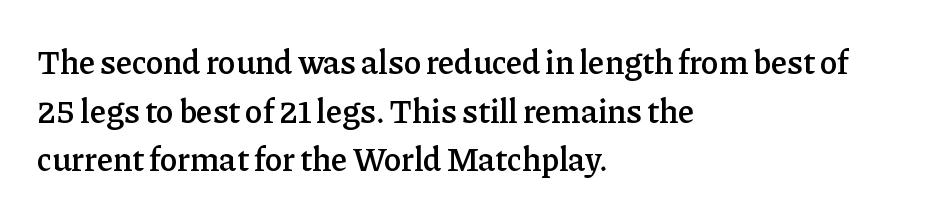
Q: Is the text bold? A: Semi-bold.
Q: Is the text italic (slanted)? A: No, it is upright.
Q: Is the typeface a serif or a sans-serif typeface? A: Serif.
Q: Is the text underlined? A: No.
Q: How is the paragraph aligned? A: Left-aligned.
Q: Is the spacing between letters normal or unusually wide? A: Normal.
Q: Is the spacing between lines tight, normal or loose? A: Normal.
Q: Width (condensed, normal, or wide)? A: Normal.
Q: Stroke contrast? A: Low.
Q: x-height? A: Medium.
Q: Monospaced? A: No.
